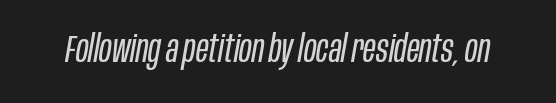
Q: Is the text bold? A: No.
Q: Is the text italic (slanted)? A: Yes, it leans right by about 10 degrees.
Q: Is the text underlined? A: No.
Q: Is the spacing between letters normal or unusually wide? A: Normal.
Q: Width (condensed, normal, or wide)? A: Condensed.
Q: Stroke contrast? A: Low.
Q: x-height? A: Large.
Q: Monospaced? A: No.
